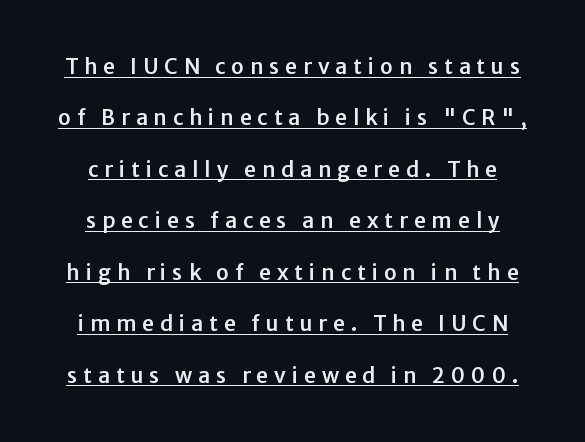
Q: Is the text italic (slanted)? A: No, it is upright.
Q: Is the text underlined? A: Yes.
Q: Is the spacing between letters normal or unusually wide? A: Unusually wide.
Q: Is the spacing between lines tight, normal or loose? A: Loose.
